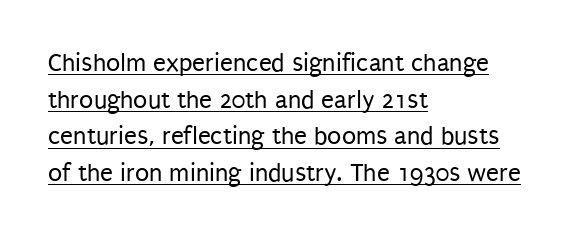
{"italic": "no", "bold": "no", "underline": "yes", "align": "left", "line_spacing": "normal", "line_spacing_ratio": 1.41, "letter_spacing": "normal", "letter_spacing_em": 0.0, "glyph_px": 26}
